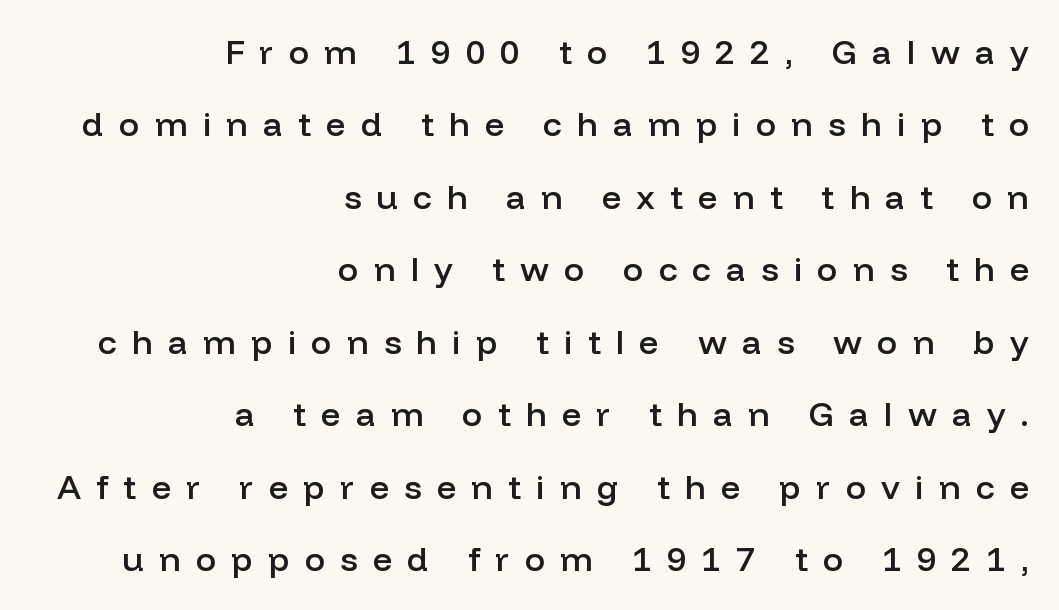
Q: Is the text bold? A: Semi-bold.
Q: Is the text italic (slanted)? A: No, it is upright.
Q: Is the typeface a serif or a sans-serif typeface? A: Sans-serif.
Q: Is the text underlined? A: No.
Q: How is the paragraph aligned? A: Right-aligned.
Q: Is the spacing between letters normal or unusually wide? A: Unusually wide.
Q: Is the spacing between lines tight, normal or loose? A: Loose.
Q: Width (condensed, normal, or wide)? A: Normal.
Q: Stroke contrast? A: Low.
Q: x-height? A: Medium.
Q: Monospaced? A: No.
